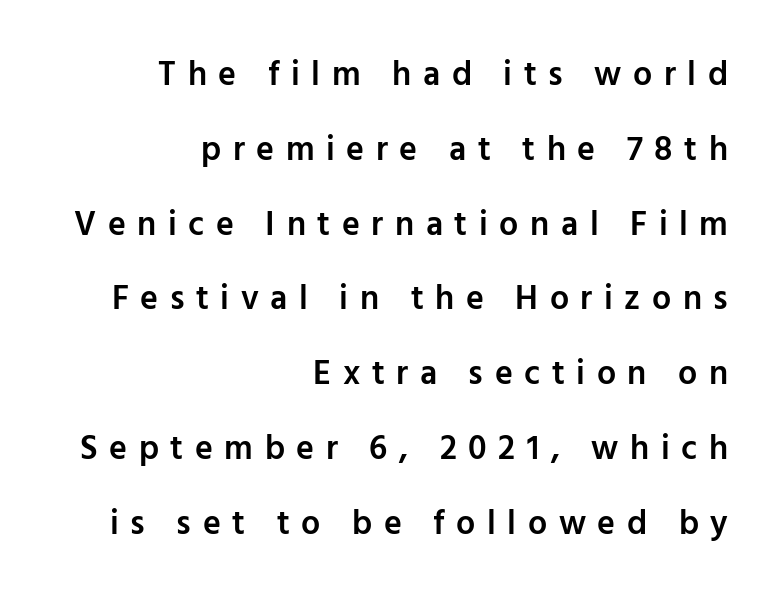
Is the letter spacing exaggerated? Yes — the characters are pushed far apart. As a designer I'd log this as weight 600, semibold. Proportional: the letters do not fall into vertical columns. Just letters on the line, the space beneath them empty.
